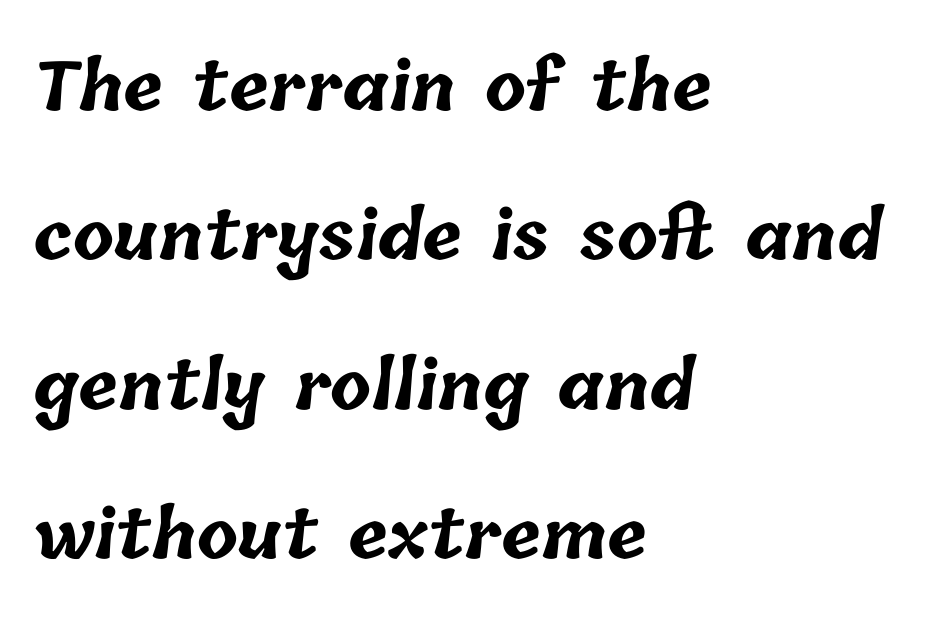
Left-aligned paragraph, ragged on the right. One glance says open: line gaps are wider than usual. A full-strength bold gives these letters their thick strokes. Characters follow at the spacing the type designer built in.
